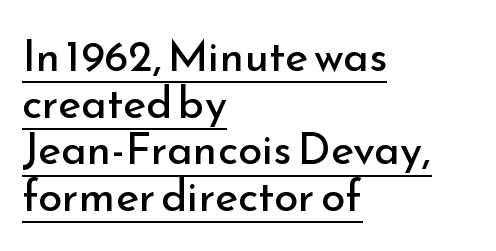
A typesetter would call this zero additional tracking. The letters advance in unequal steps, a hallmark of proportional type. The block of text is dense from top to bottom, with scant space between rows. No feet cap the strokes, marking this as sans-serif type. Notice how the passage keeps a crisp vertical edge on the left only. Compared with undecorated copy, this sample adds a rule below the words.
